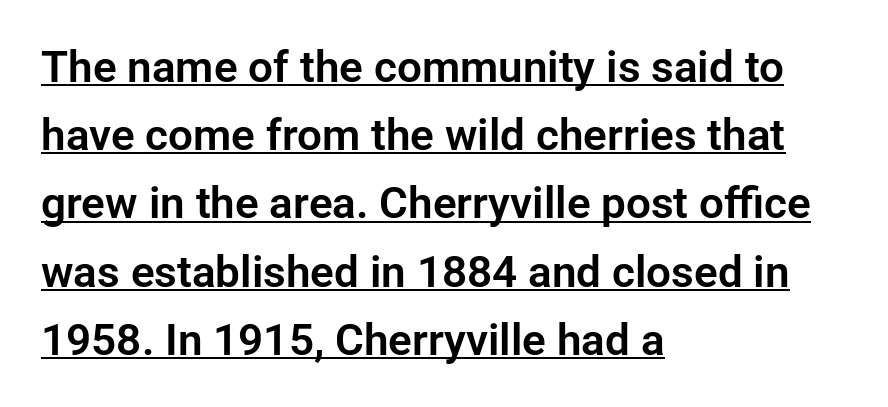
Q: Is the text italic (slanted)? A: No, it is upright.
Q: Is the typeface a serif or a sans-serif typeface? A: Sans-serif.
Q: Is the text underlined? A: Yes.
Q: How is the paragraph aligned? A: Left-aligned.
Q: Is the spacing between letters normal or unusually wide? A: Normal.
Q: Is the spacing between lines tight, normal or loose? A: Normal.
Q: Width (condensed, normal, or wide)? A: Normal.
Q: Stroke contrast? A: Low.
Q: x-height? A: Medium.
Q: Monospaced? A: No.
